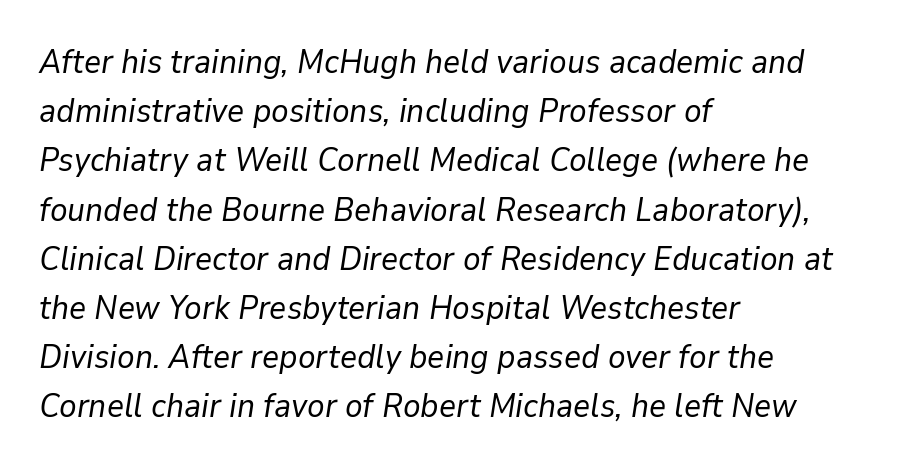
The line texture is even and compact thanks to regular tracking. Decoration check: the copy has no underline. You can tell it's italic because the verticals aren't actually vertical. Nothing heavy about these letters — not bold at all. The vertical gap from one line to the next is medium. This rendering uses left alignment, leaving the right contour irregular.
